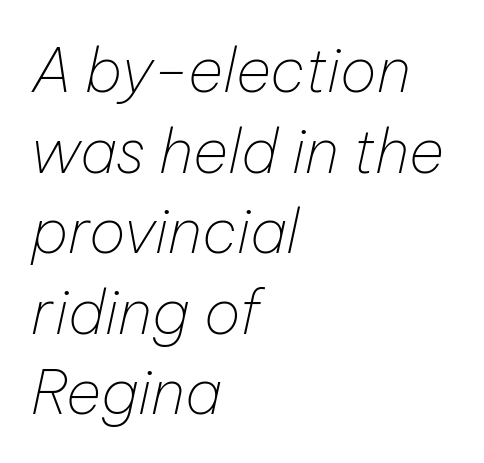
Q: Is the text bold? A: No.
Q: Is the text italic (slanted)? A: Yes, it leans right by about 12 degrees.
Q: Is the text underlined? A: No.
Q: How is the paragraph aligned? A: Left-aligned.
Q: Is the spacing between letters normal or unusually wide? A: Normal.
Q: Is the spacing between lines tight, normal or loose? A: Normal.
Q: Width (condensed, normal, or wide)? A: Normal.
Q: Stroke contrast? A: Low.
Q: x-height? A: Medium.
Q: Monospaced? A: No.
